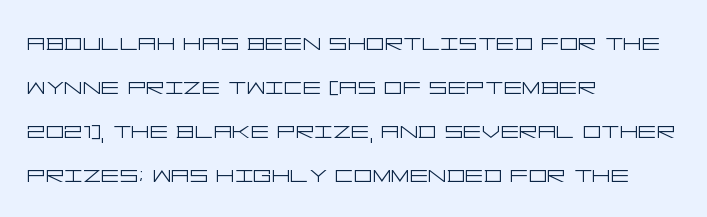
Q: Is the text bold? A: No.
Q: Is the text italic (slanted)? A: No, it is upright.
Q: Is the typeface a serif or a sans-serif typeface? A: Sans-serif.
Q: Is the text underlined? A: No.
Q: How is the paragraph aligned? A: Left-aligned.
Q: Is the spacing between letters normal or unusually wide? A: Normal.
Q: Is the spacing between lines tight, normal or loose? A: Normal.
Q: Width (condensed, normal, or wide)? A: Wide.
Q: Stroke contrast? A: Low.
Q: x-height? A: Large.
